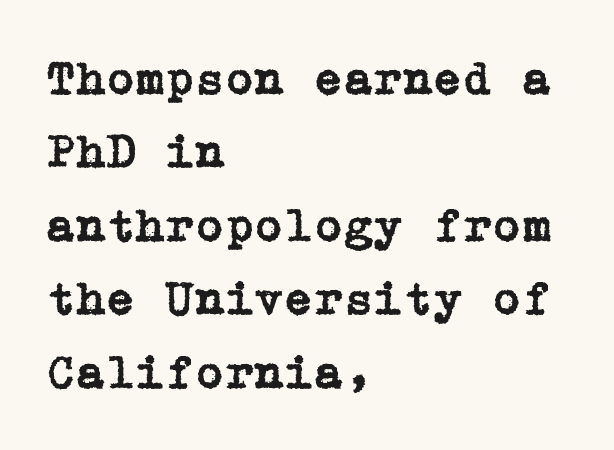
The image shows 48 px serif type, upright; set left-aligned, normal line spacing (1.53x), normal letter spacing, not underlined; low stroke contrast and a medium x-height.
